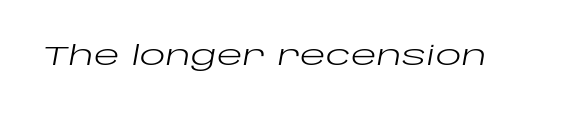
The image shows 27 px text type, italic (leaning right); set normal letter spacing, not underlined.
